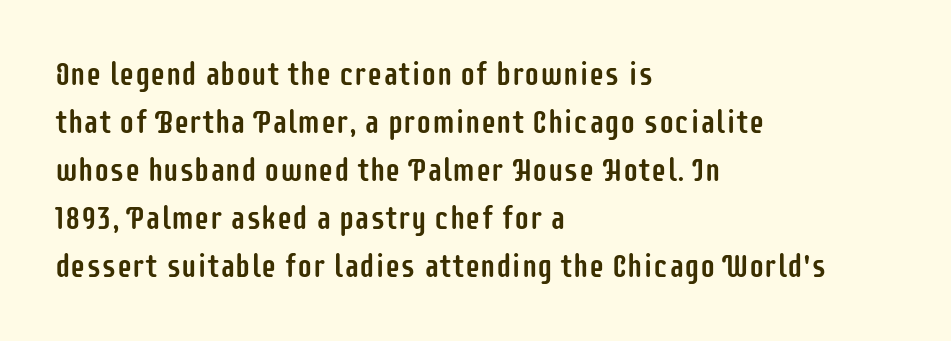
{"serif": "no", "italic": "no", "width": "condensed", "stroke_contrast": "low", "x_height": "large", "monospaced": "no", "underline": "no", "align": "left", "line_spacing": "normal", "line_spacing_ratio": 1.55, "letter_spacing": "normal", "letter_spacing_em": 0.0, "glyph_px": 31}
